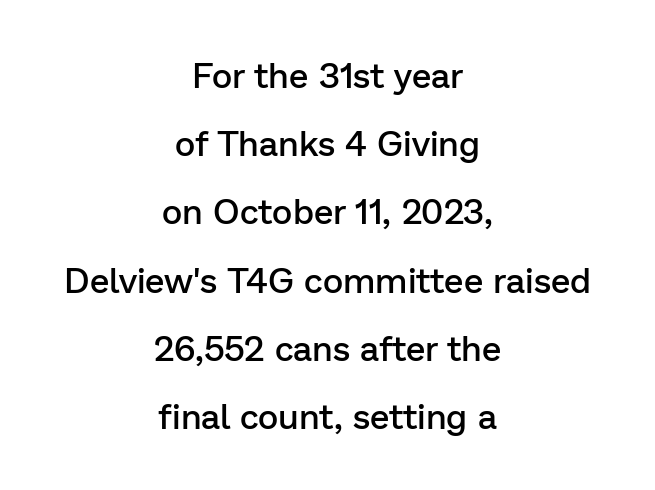
Q: Is the text bold? A: Semi-bold.
Q: Is the text italic (slanted)? A: No, it is upright.
Q: Is the typeface a serif or a sans-serif typeface? A: Sans-serif.
Q: Is the text underlined? A: No.
Q: How is the paragraph aligned? A: Centered.
Q: Is the spacing between letters normal or unusually wide? A: Normal.
Q: Is the spacing between lines tight, normal or loose? A: Loose.
Q: Width (condensed, normal, or wide)? A: Normal.
Q: Stroke contrast? A: Low.
Q: x-height? A: Medium.
Q: Monospaced? A: No.
